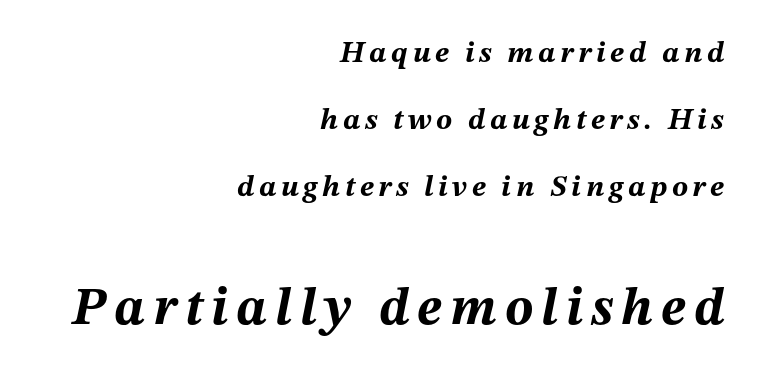
Q: Is the text bold? A: Yes.
Q: Is the text italic (slanted)? A: Yes, it leans right by about 12 degrees.
Q: Is the text underlined? A: No.
Q: How is the paragraph aligned? A: Right-aligned.
Q: Is the spacing between lines tight, normal or loose? A: Loose.
Q: Which block of text is set in a larger size, the first (top) or the second (bottom)? A: The second (bottom) one.
Q: Width (condensed, normal, or wide)? A: Normal.
Q: Stroke contrast? A: Medium.
Q: x-height? A: Medium.
Q: Monospaced? A: No.
